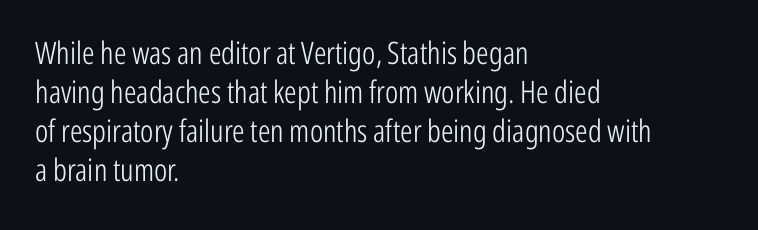
{"serif": "no", "italic": "no", "bold": "no", "weight": "light", "width": "condensed", "stroke_contrast": "low", "x_height": "medium", "monospaced": "no", "underline": "no", "align": "left", "line_spacing": "normal", "line_spacing_ratio": 1.26, "letter_spacing": "normal", "letter_spacing_em": 0.0, "glyph_px": 31}
